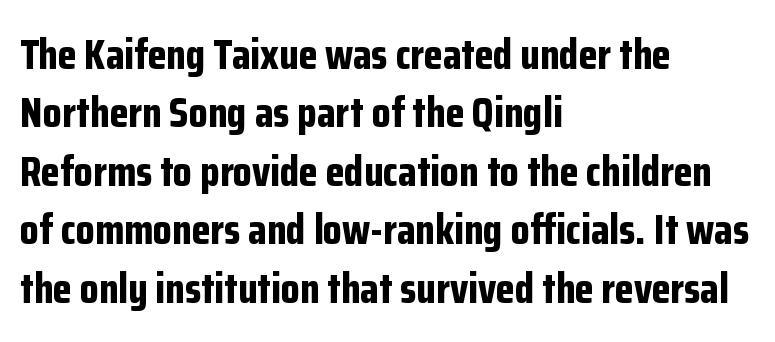
Compared with typical body copy, the letter spacing here is the same. Nope, not italic — everything's standing straight. The letters are bold, with thick, heavy strokes. Do the characters align in a grid? No, the font is proportional. Casual observation: everything's shoved over to the left. Vertically, the passage feels balanced, rows spaced as you'd expect.
